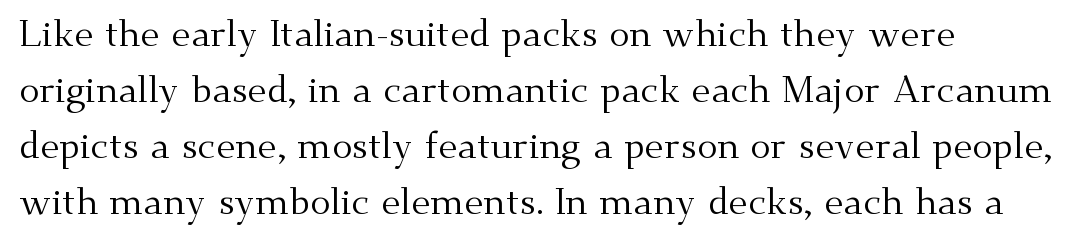
The image shows 38 px regular-weight serif type, upright; set left-aligned, normal line spacing (1.47x), normal letter spacing, not underlined; medium stroke contrast and a small x-height.
